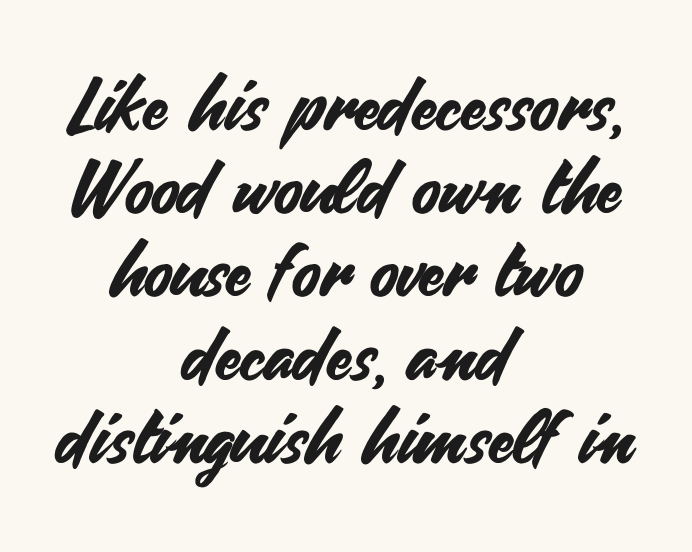
{"serif": "no", "width": "normal", "stroke_contrast": "medium", "x_height": "small", "monospaced": "no", "underline": "no", "align": "center", "line_spacing": "tight", "line_spacing_ratio": 1.14, "letter_spacing": "normal", "letter_spacing_em": 0.0, "glyph_px": 73}
